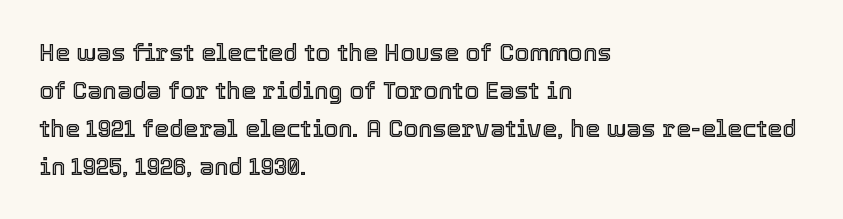
Q: Is the text italic (slanted)? A: No, it is upright.
Q: Is the text underlined? A: No.
Q: How is the paragraph aligned? A: Left-aligned.
Q: Is the spacing between letters normal or unusually wide? A: Normal.
Q: Is the spacing between lines tight, normal or loose? A: Normal.
